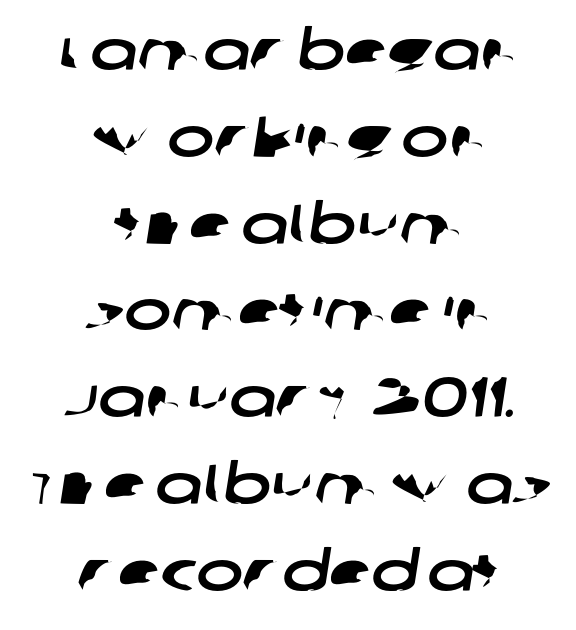
Proportional: the letters do not fall into vertical columns. Alignment: centered. Is this a sans? Yes — the strokes have no serifs. Anything drawn beneath the words? Only blank space. How are the letters spaced? Ordinarily, with no added tracking. Honestly, the row spacing looks completely unremarkable.
